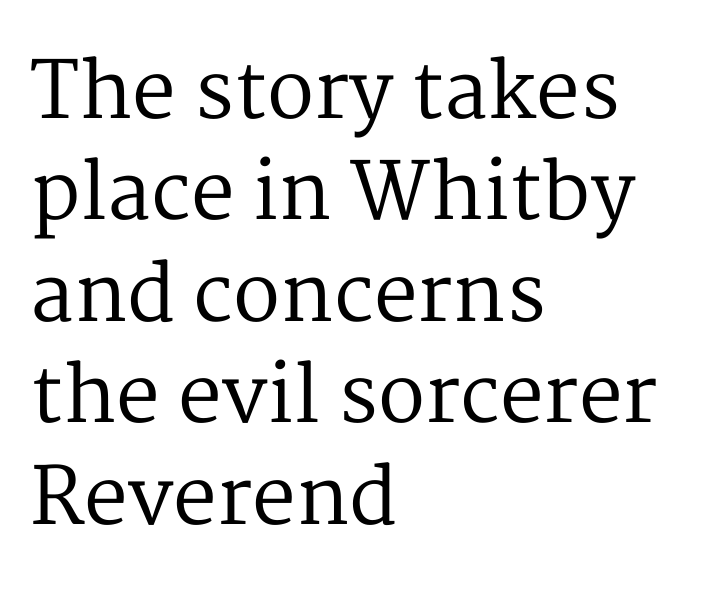
The letters stand straight up with perfectly vertical stems. The characters are drawn with everyday or finer stroke widths. Letter spacing: default. In terms of letterform style, serifs are clearly present. Casual observation: everything's shoved over to the left.
